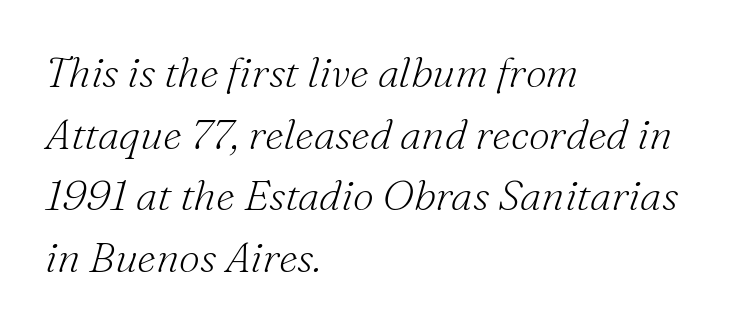
{"serif": "yes", "italic": "yes", "lean": "right", "slant_degrees": 16, "bold": "no", "weight": "light", "width": "normal", "stroke_contrast": "medium", "x_height": "small", "monospaced": "no", "underline": "no", "align": "left", "line_spacing": "normal", "line_spacing_ratio": 1.47, "letter_spacing": "normal", "letter_spacing_em": 0.0, "glyph_px": 42}
